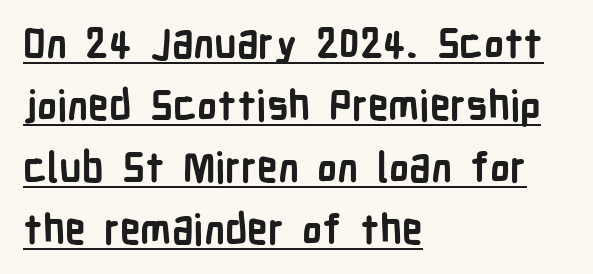
Honestly, the underline is the first thing you notice here. Is this a fixed-width face? No — the glyphs have proportional, varying widths. Each new line begins a customary step beneath the previous one. These lines were composed using upright roman letters.
